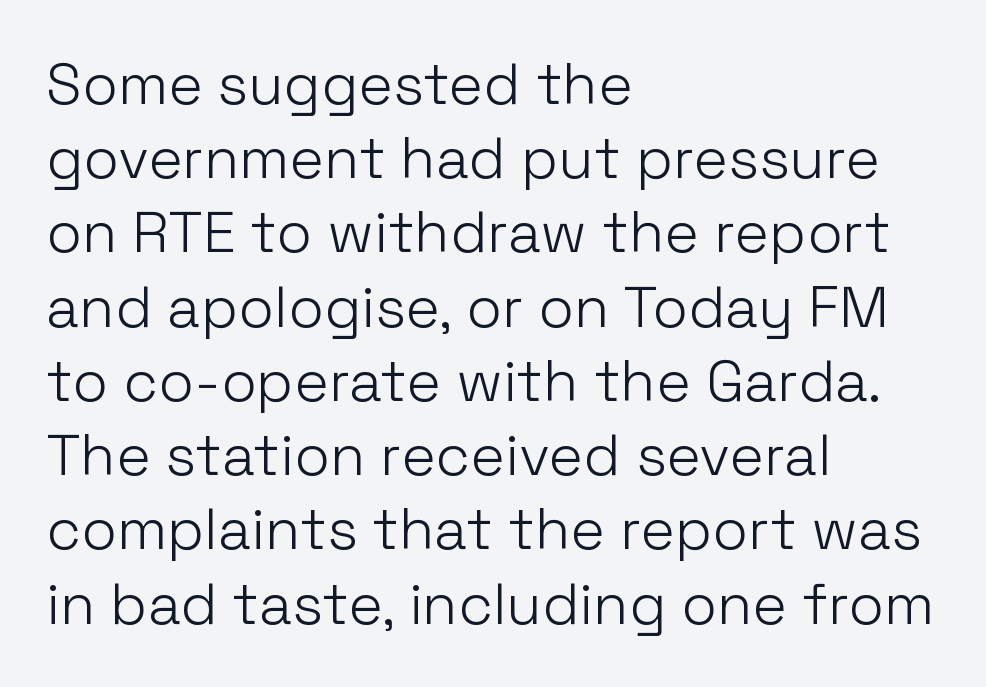
Q: Is the text bold? A: No.
Q: Is the text italic (slanted)? A: No, it is upright.
Q: Is the typeface a serif or a sans-serif typeface? A: Sans-serif.
Q: Is the text underlined? A: No.
Q: How is the paragraph aligned? A: Left-aligned.
Q: Is the spacing between letters normal or unusually wide? A: Normal.
Q: Is the spacing between lines tight, normal or loose? A: Normal.
Q: Width (condensed, normal, or wide)? A: Normal.
Q: Stroke contrast? A: Low.
Q: x-height? A: Medium.
Q: Monospaced? A: No.
